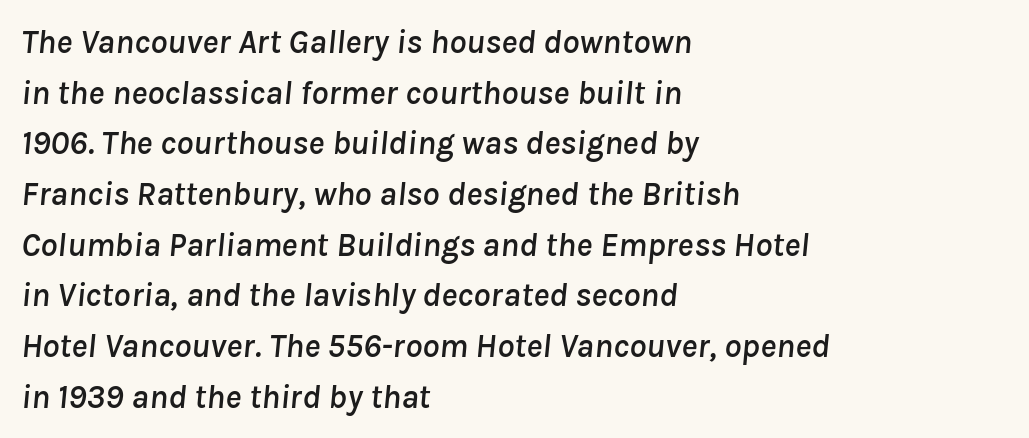
The image shows 34 px text type, italic (leaning right); set left-aligned, normal line spacing (1.49x), normal letter spacing, not underlined; low stroke contrast and a medium x-height.
